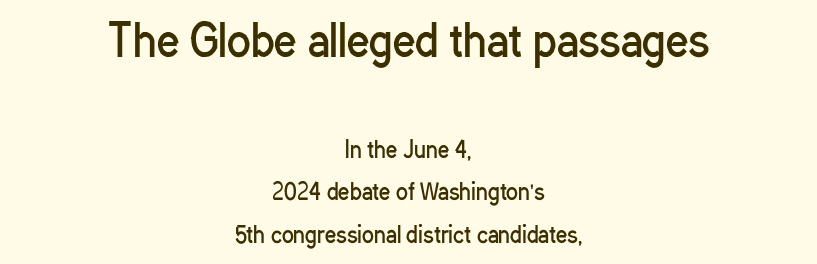
Q: Is the text bold? A: No.
Q: Is the text italic (slanted)? A: No, it is upright.
Q: Is the typeface a serif or a sans-serif typeface? A: Sans-serif.
Q: Is the text underlined? A: No.
Q: How is the paragraph aligned? A: Centered.
Q: Is the spacing between letters normal or unusually wide? A: Normal.
Q: Is the spacing between lines tight, normal or loose? A: Loose.
Q: Which block of text is set in a larger size, the first (top) or the second (bottom)? A: The first (top) one.
Q: Width (condensed, normal, or wide)? A: Condensed.
Q: Stroke contrast? A: Low.
Q: x-height? A: Medium.
Q: Monospaced? A: No.
